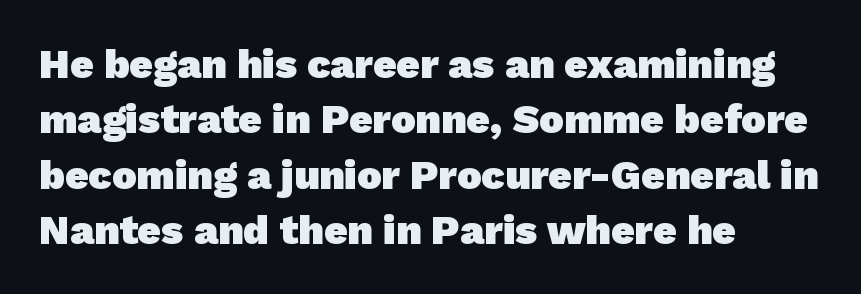
{"serif": "no", "bold": "yes", "weight": "heavy", "width": "normal", "stroke_contrast": "low", "x_height": "medium", "monospaced": "no", "underline": "no", "align": "left", "line_spacing": "normal", "line_spacing_ratio": 1.35, "letter_spacing": "normal", "letter_spacing_em": 0.0, "glyph_px": 41}
